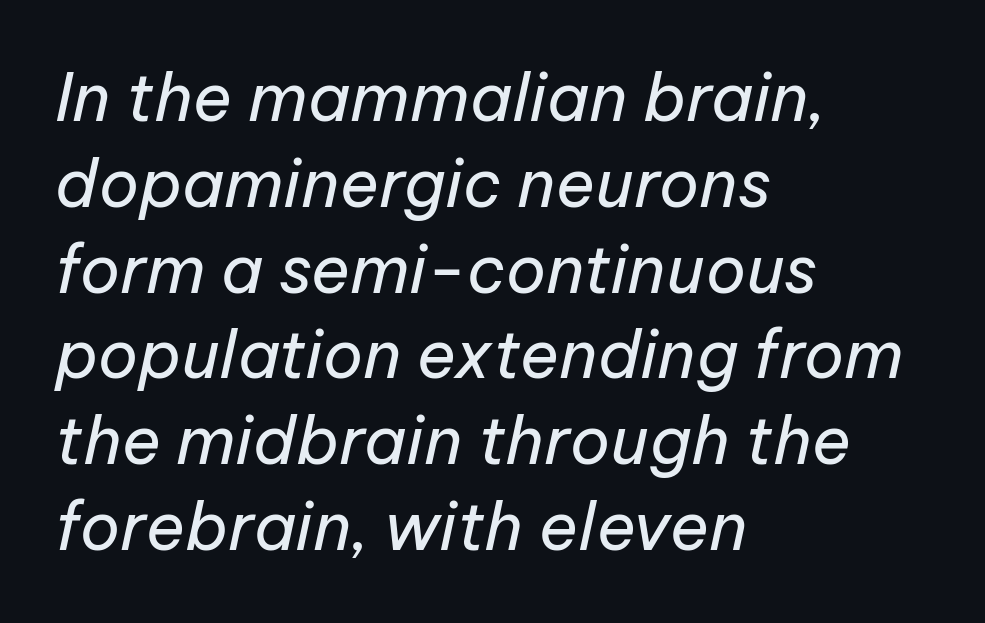
Q: Is the text bold? A: No.
Q: Is the text italic (slanted)? A: Yes, it leans right by about 12 degrees.
Q: Is the text underlined? A: No.
Q: How is the paragraph aligned? A: Left-aligned.
Q: Is the spacing between letters normal or unusually wide? A: Normal.
Q: Is the spacing between lines tight, normal or loose? A: Normal.
Q: Width (condensed, normal, or wide)? A: Normal.
Q: Stroke contrast? A: Low.
Q: x-height? A: Medium.
Q: Monospaced? A: No.
